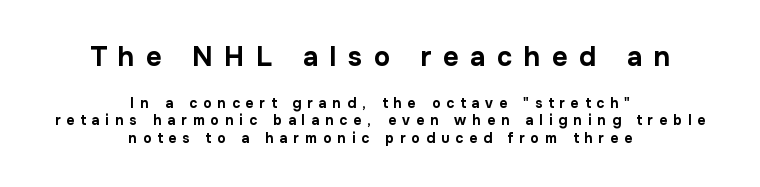
Q: Is the text bold? A: Yes.
Q: Is the text italic (slanted)? A: No, it is upright.
Q: Is the text underlined? A: No.
Q: How is the paragraph aligned? A: Centered.
Q: Is the spacing between letters normal or unusually wide? A: Unusually wide.
Q: Which block of text is set in a larger size, the first (top) or the second (bottom)? A: The first (top) one.
